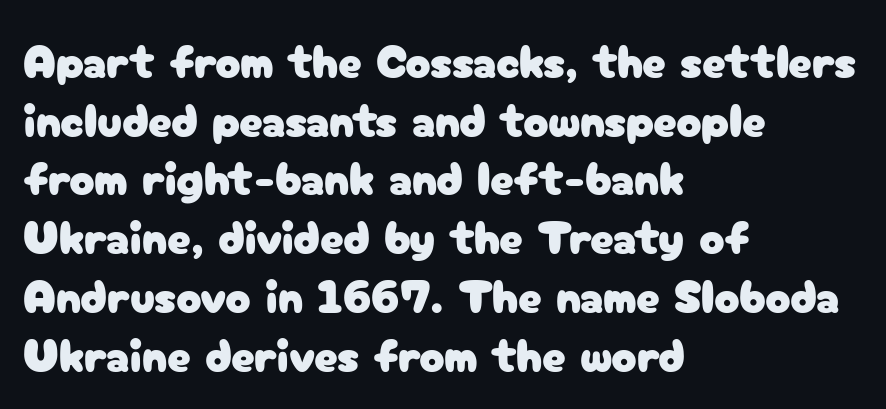
Q: Is the text italic (slanted)? A: No, it is upright.
Q: Is the typeface a serif or a sans-serif typeface? A: Sans-serif.
Q: Is the text underlined? A: No.
Q: How is the paragraph aligned? A: Left-aligned.
Q: Is the spacing between letters normal or unusually wide? A: Normal.
Q: Is the spacing between lines tight, normal or loose? A: Normal.
Q: Width (condensed, normal, or wide)? A: Normal.
Q: Stroke contrast? A: Low.
Q: x-height? A: Medium.
Q: Monospaced? A: No.
